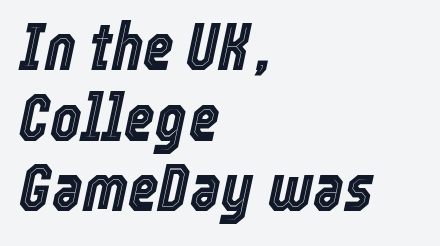
{"italic": "yes", "lean": "right", "slant_degrees": 12, "width": "condensed", "x_height": "medium", "monospaced": "no", "underline": "no", "align": "left", "line_spacing": "tight", "line_spacing_ratio": 1.07, "letter_spacing": "normal", "letter_spacing_em": 0.0, "glyph_px": 66}
